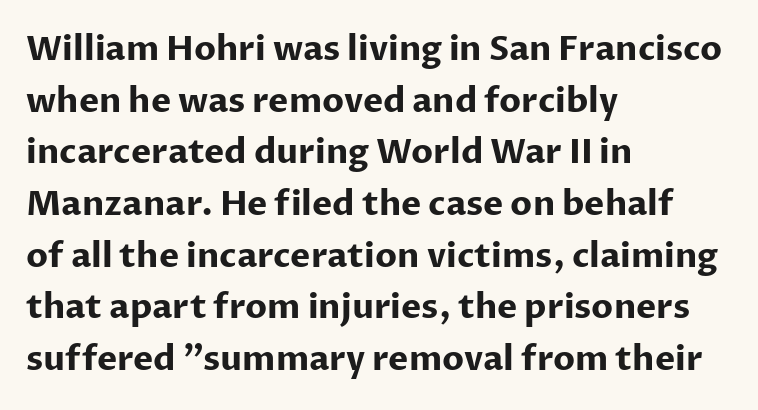
The image shows 34 px bold sans-serif type, upright; set left-aligned, normal line spacing (1.52x), normal letter spacing, not underlined; low stroke contrast and a medium x-height.
